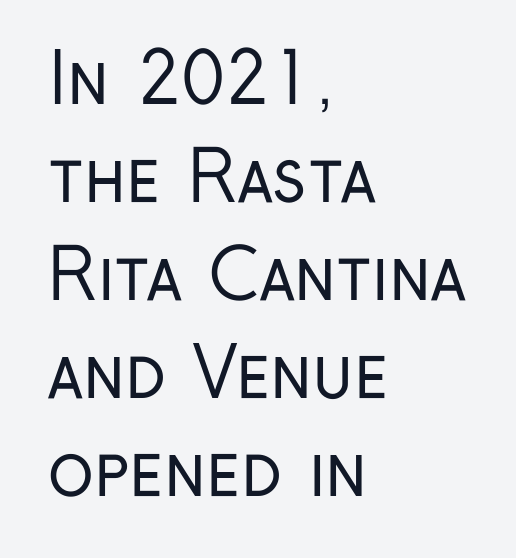
The image shows 69 px regular-weight, condensed sans-serif type, upright; set left-aligned, normal line spacing (1.42x), normal letter spacing, not underlined; low stroke contrast and a medium x-height.
